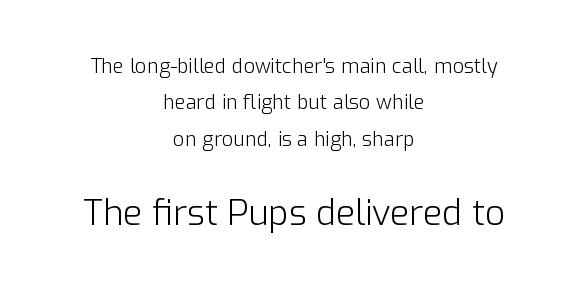
Are there feet on the stems? There aren't — it's a sans. Character widths vary here, with narrow letters taking less room than wide ones. Upright lettering throughout. The second block has been scaled up relative to the first. The rag falls on both sides of this text block equally.
